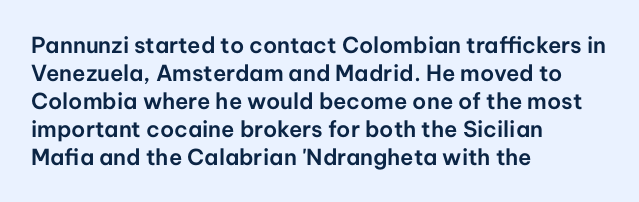
{"italic": "no", "underline": "no", "align": "left", "line_spacing": "normal", "line_spacing_ratio": 1.27, "letter_spacing": "normal", "letter_spacing_em": 0.0, "glyph_px": 22}
